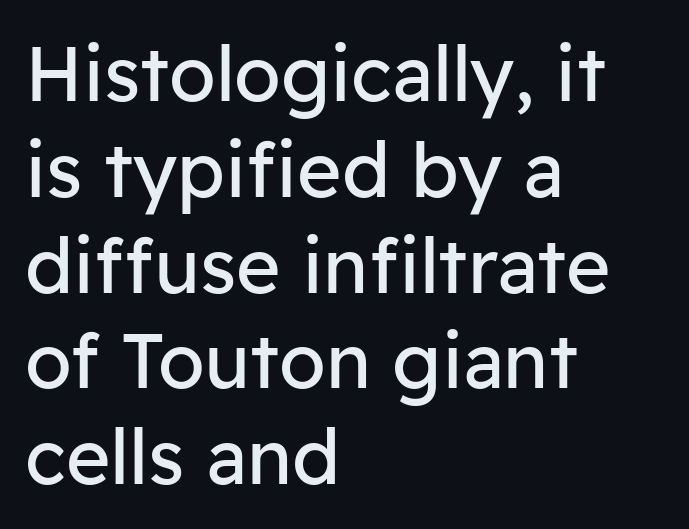
The image shows 76 px regular-weight sans-serif type, upright; set left-aligned, normal line spacing (1.26x), normal letter spacing, not underlined; low stroke contrast and a medium x-height.
